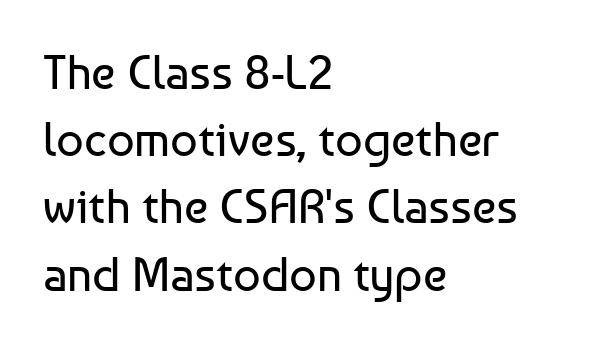
The rendering uses a moderate line-height, typical for paragraphs. Glyph-to-glyph distance matches everyday printed text. Nope, no serifs anywhere on these letters. Any mark beneath the type? The region is blank.
